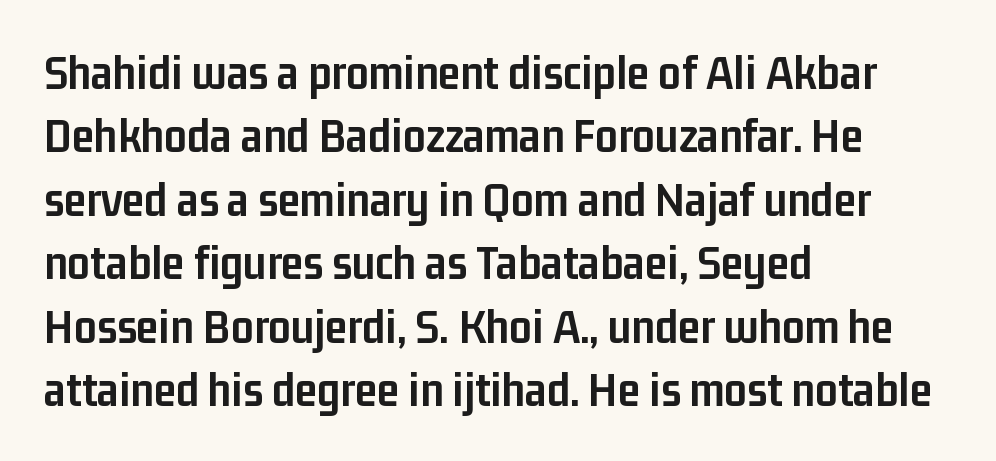
The image shows 50 px semibold, condensed sans-serif type, upright; set left-aligned, normal line spacing (1.27x), normal letter spacing, not underlined; low stroke contrast and a medium x-height.
